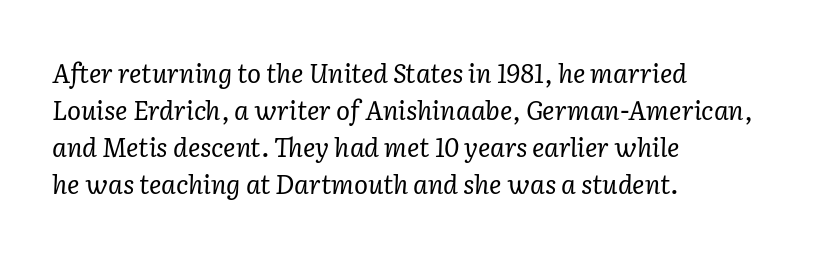
Anything drawn beneath the words? Only blank space. Weight: regular or lighter. This rendering uses left alignment, leaving the right contour irregular. Standard letterfit; no display-style spreading of the glyphs. This sample keeps an unexceptional amount of space between lines.
